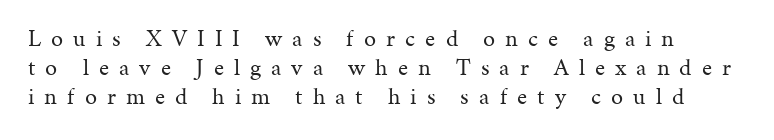
{"italic": "no", "bold": "no", "underline": "no", "align": "left", "line_spacing_ratio": 1.21, "letter_spacing": "wide", "letter_spacing_em": 0.42, "glyph_px": 24}
